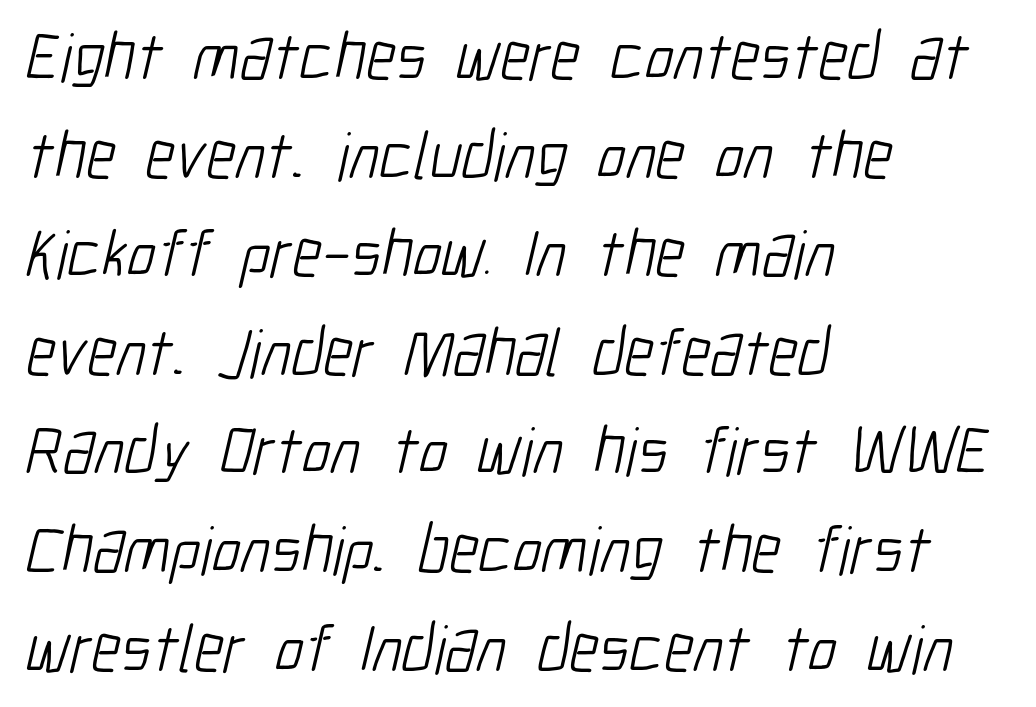
Compared with typical paragraphs, the rows here are spaced about the same. Layout note: lines flush left. Looks like regular typesetting: each glyph gets only the width it needs. The glyphs in this specimen are sans serif.
